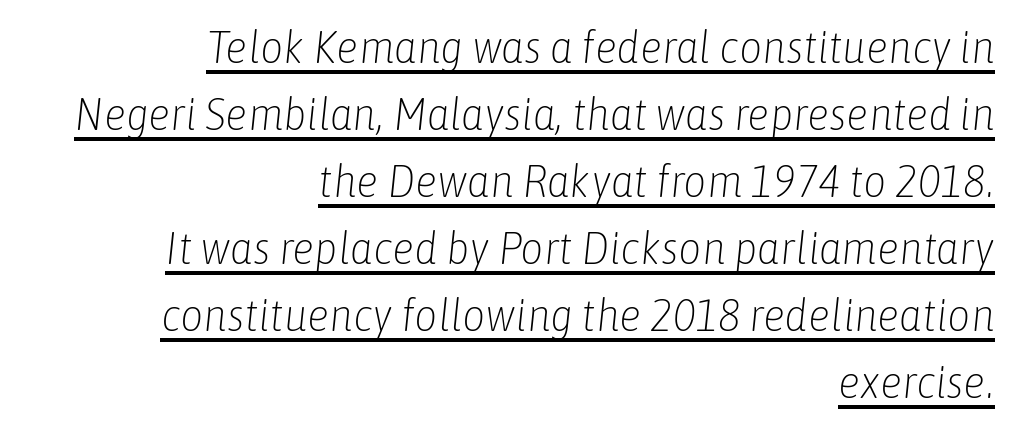
The image shows 45 px light, condensed type, italic (leaning right); set right-aligned, normal line spacing (1.49x), normal letter spacing, underlined; low stroke contrast and a medium x-height.
